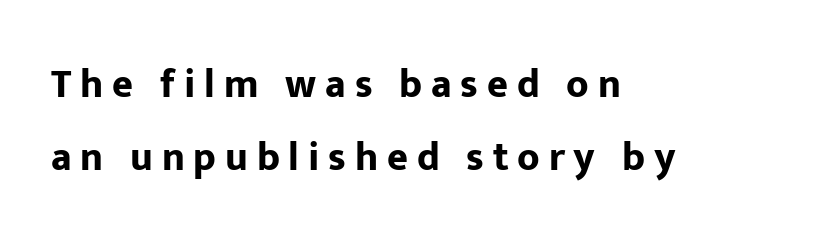
One-word summary of the alignment: left. A dark, heavy texture on the line: the type is bold. This sample uses an upright cut, with every glyph sitting square on the baseline. The face used here is proportionally spaced, like ordinary book or web type.
